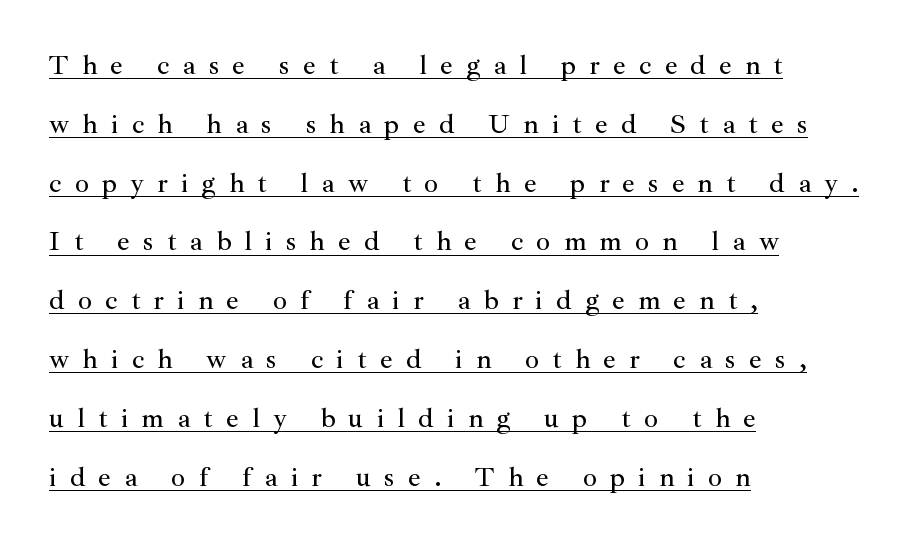
{"serif": "yes", "italic": "no", "width": "normal", "stroke_contrast": "medium", "x_height": "small", "monospaced": "no", "underline": "yes", "align": "left", "line_spacing": "loose", "line_spacing_ratio": 2.1, "letter_spacing": "wide", "letter_spacing_em": 0.47, "glyph_px": 28}
